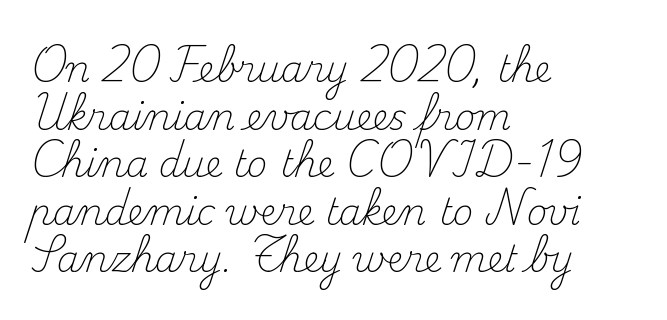
Q: Is the text bold? A: No.
Q: Is the text italic (slanted)? A: Yes.
Q: Is the typeface a serif or a sans-serif typeface? A: Serif.
Q: Is the text underlined? A: No.
Q: How is the paragraph aligned? A: Left-aligned.
Q: Is the spacing between letters normal or unusually wide? A: Normal.
Q: Is the spacing between lines tight, normal or loose? A: Normal.
Q: Width (condensed, normal, or wide)? A: Normal.
Q: Stroke contrast? A: Medium.
Q: x-height? A: Small.
Q: Monospaced? A: No.
